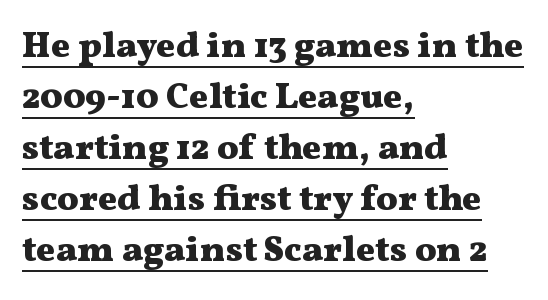
{"serif": "yes", "italic": "no", "bold": "yes", "weight": "heavy", "width": "wide", "stroke_contrast": "medium", "x_height": "medium", "monospaced": "no", "underline": "yes", "align": "left", "line_spacing": "normal", "line_spacing_ratio": 1.42, "letter_spacing": "normal", "letter_spacing_em": 0.0, "glyph_px": 36}
